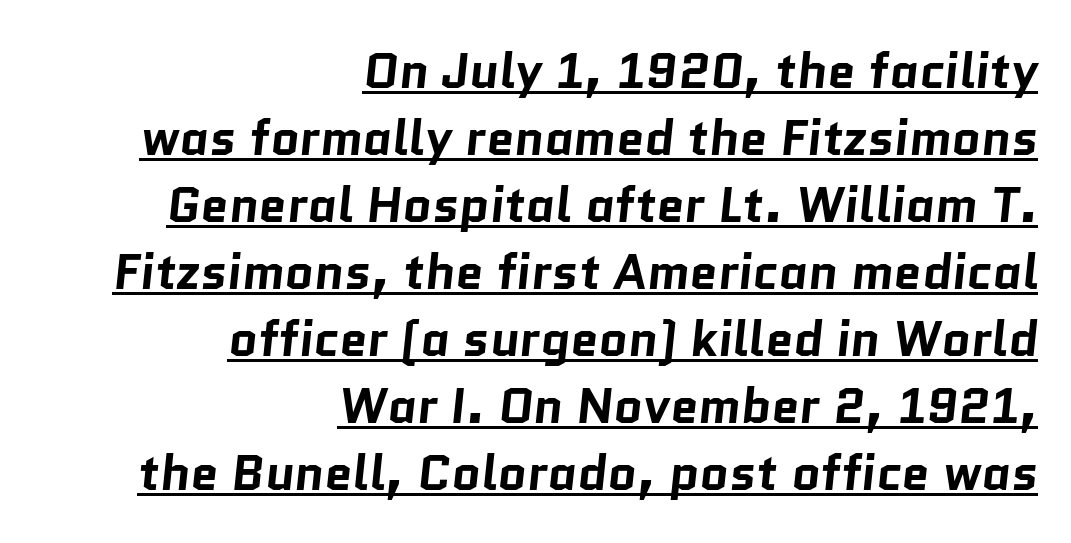
Classification — sans serif. The leading is moderate, giving the passage an even texture. Looks like regular typesetting: each glyph gets only the width it needs. Plenty of ink on the page — the face is bold. The string is rendered with underlining switched on. Tracking here is standard; glyphs follow each other at the usual distance.
